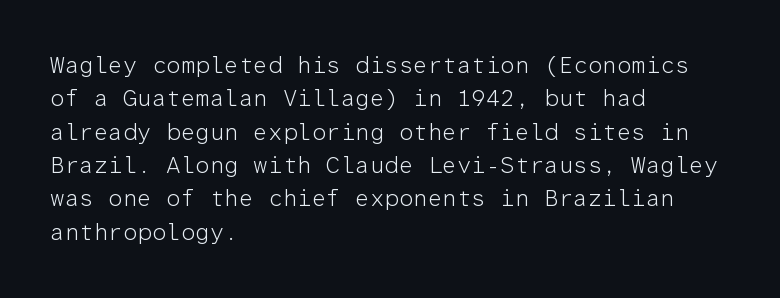
Q: Is the text bold? A: No.
Q: Is the text italic (slanted)? A: No, it is upright.
Q: Is the text underlined? A: No.
Q: How is the paragraph aligned? A: Left-aligned.
Q: Is the spacing between letters normal or unusually wide? A: Normal.
Q: Is the spacing between lines tight, normal or loose? A: Normal.
